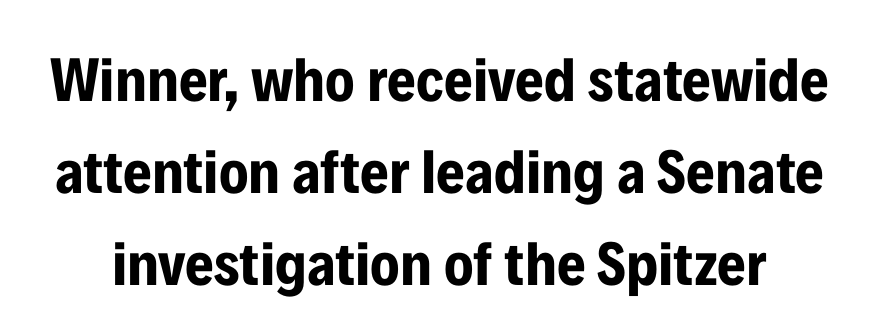
{"serif": "no", "italic": "no", "bold": "yes", "weight": "bold", "width": "condensed", "stroke_contrast": "low", "x_height": "medium", "monospaced": "no", "underline": "no", "line_spacing": "normal", "line_spacing_ratio": 1.48, "letter_spacing": "normal", "letter_spacing_em": 0.0, "glyph_px": 62}
